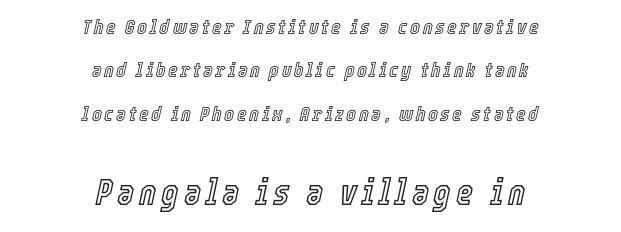
{"italic": "yes", "lean": "right", "slant_degrees": 12, "width": "condensed", "x_height": "medium", "monospaced": "no", "underline": "no", "align": "center", "line_spacing": "loose", "line_spacing_ratio": 2.06, "larger_block": "second", "size_ratio": 1.76, "glyph_px": 37}
